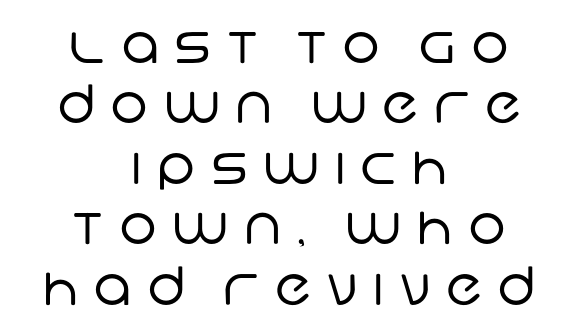
The image shows 53 px regular-weight sans-serif type; set centered, tight line spacing (1.14x), unusually wide letter spacing (+0.29 em), not underlined; low stroke contrast and a large x-height.
